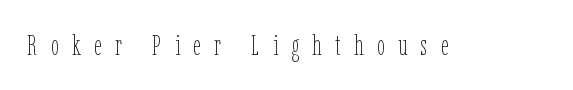
No word sits above an underline. Stem width sits at or under what a default text font uses. Observe the wide spacing: letters keep a clear distance from each other. The passage shown is typed in a proportional face where columns would drift.
